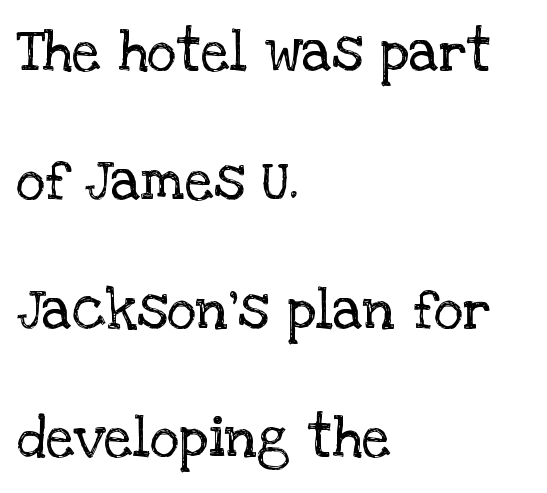
The image shows 57 px regular-weight serif type, upright; set left-aligned, loose line spacing (2.26x), normal letter spacing, not underlined; low stroke contrast and a large x-height.
